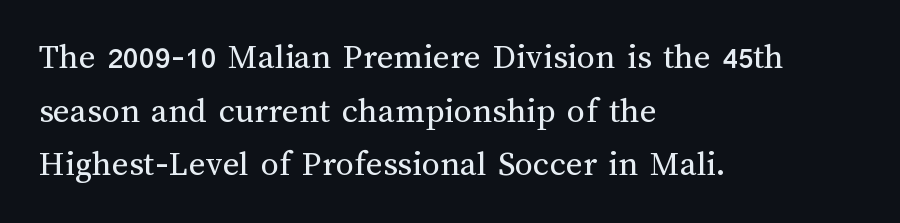
The image shows 36 px regular-weight type, upright; set left-aligned, normal line spacing (1.49x), normal letter spacing, not underlined; medium stroke contrast and a medium x-height.
